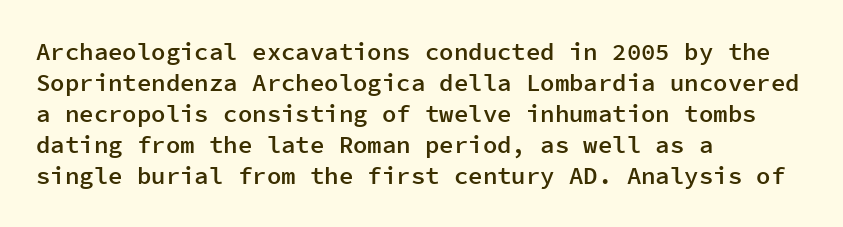
The strip under each line holds only bare page. Default kerning and tracking; the words read as compact shapes. This is the regular roman posture of the typeface. Regular leading. One-word summary of the alignment: left.
